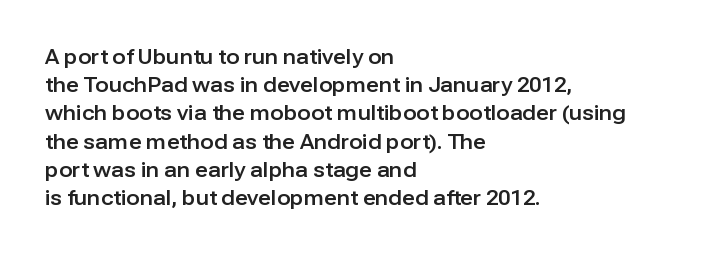
The image shows 20 px text type, upright; set left-aligned, normal line spacing (1.41x), normal letter spacing, not underlined.
